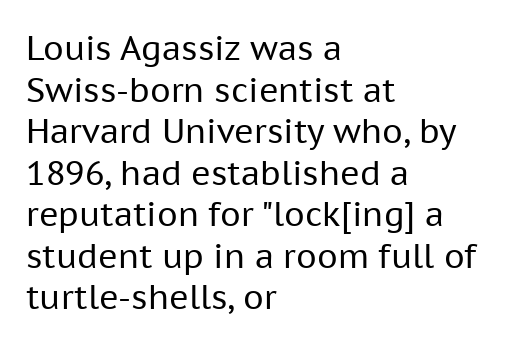
The weight would be labelled regular, book, light, or lighter still. These lines keep a tight, regular rhythm from letter to letter. The rendering uses natural spacing where letterforms have individual widths. A bare baseline throughout the passage. The typesetter chose a ragged-right arrangement here. The font's upright variant was chosen for this text.
